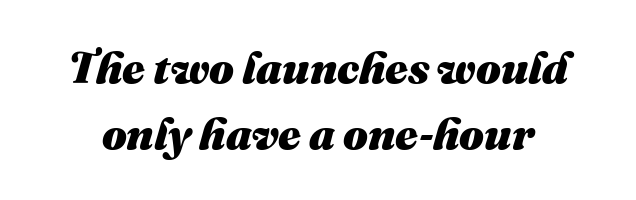
The image shows 44 px heavy type, italic (leaning right); set normal line spacing (1.5x), normal letter spacing, not underlined; medium stroke contrast and a medium x-height.
